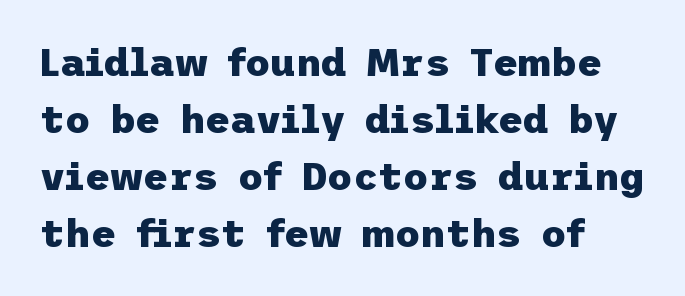
{"serif": "no", "italic": "no", "bold": "yes", "weight": "heavy", "width": "normal", "stroke_contrast": "low", "x_height": "medium", "underline": "no", "line_spacing": "normal", "line_spacing_ratio": 1.46, "letter_spacing": "normal", "letter_spacing_em": 0.0, "glyph_px": 39}
